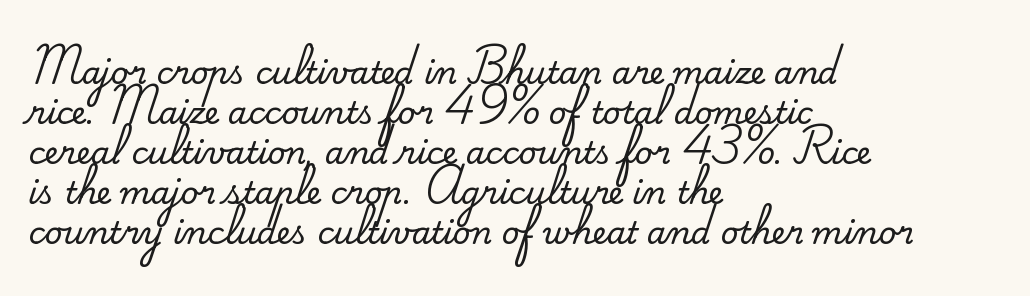
{"serif": "yes", "width": "normal", "stroke_contrast": "medium", "x_height": "small", "monospaced": "no", "underline": "no", "align": "left", "line_spacing": "normal", "line_spacing_ratio": 1.29, "letter_spacing": "normal", "letter_spacing_em": 0.0, "glyph_px": 31}
